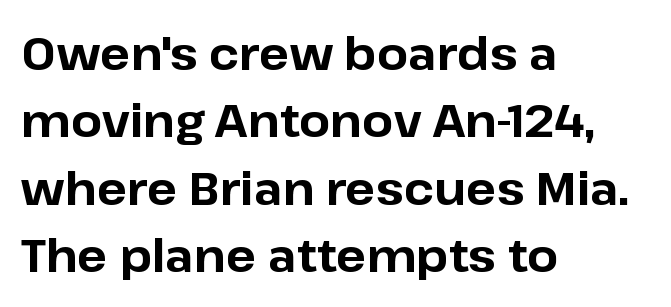
{"serif": "no", "italic": "no", "bold": "yes", "weight": "bold", "width": "normal", "stroke_contrast": "low", "x_height": "medium", "monospaced": "no", "underline": "no", "align": "left", "line_spacing": "normal", "line_spacing_ratio": 1.5, "letter_spacing": "normal", "letter_spacing_em": 0.0, "glyph_px": 45}
